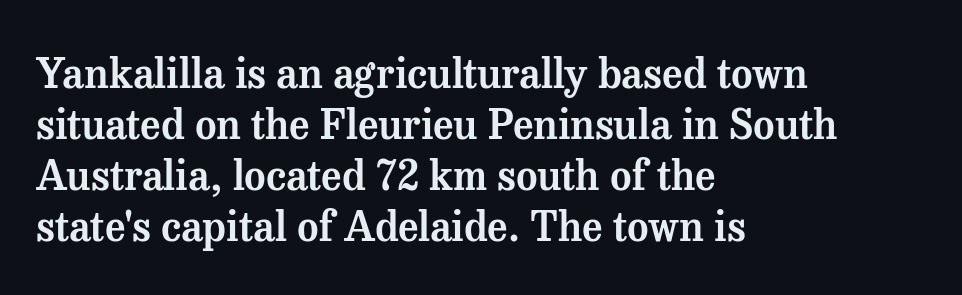
{"serif": "yes", "italic": "no", "width": "normal", "stroke_contrast": "medium", "x_height": "medium", "monospaced": "no", "underline": "no", "align": "left", "line_spacing_ratio": 1.24, "letter_spacing": "normal", "letter_spacing_em": 0.0, "glyph_px": 41}
